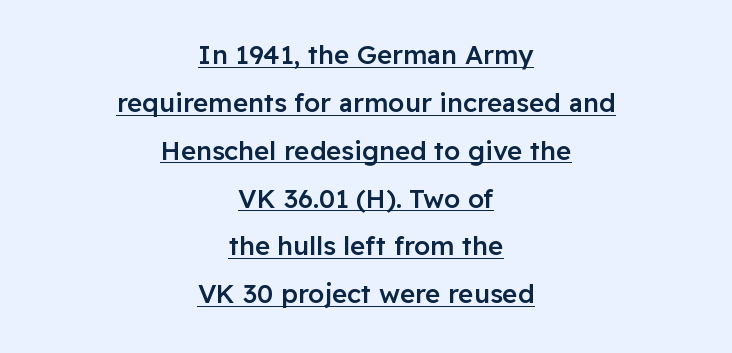
Q: Is the text bold? A: Semi-bold.
Q: Is the text italic (slanted)? A: No, it is upright.
Q: Is the text underlined? A: Yes.
Q: How is the paragraph aligned? A: Centered.
Q: Is the spacing between letters normal or unusually wide? A: Normal.
